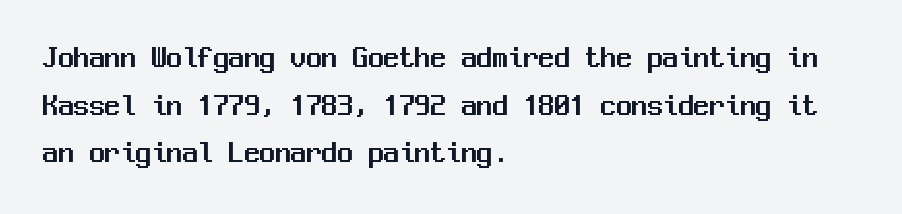
Q: Is the text italic (slanted)? A: No, it is upright.
Q: Is the typeface a serif or a sans-serif typeface? A: Sans-serif.
Q: Is the text underlined? A: No.
Q: How is the paragraph aligned? A: Left-aligned.
Q: Is the spacing between letters normal or unusually wide? A: Normal.
Q: Is the spacing between lines tight, normal or loose? A: Normal.
Q: Width (condensed, normal, or wide)? A: Normal.
Q: Stroke contrast? A: Medium.
Q: x-height? A: Medium.
Q: Monospaced? A: Yes.
